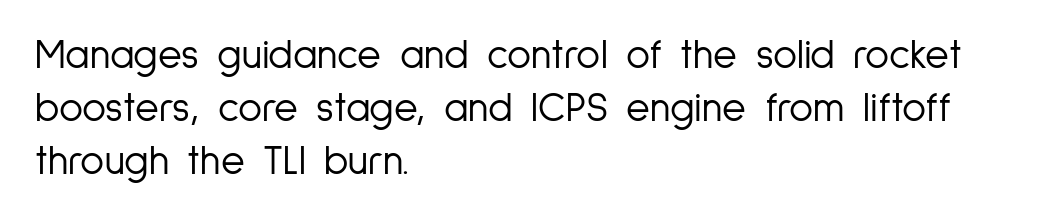
Q: Is the text bold? A: No.
Q: Is the text italic (slanted)? A: No, it is upright.
Q: Is the typeface a serif or a sans-serif typeface? A: Sans-serif.
Q: Is the text underlined? A: No.
Q: How is the paragraph aligned? A: Left-aligned.
Q: Is the spacing between letters normal or unusually wide? A: Normal.
Q: Is the spacing between lines tight, normal or loose? A: Normal.
Q: Width (condensed, normal, or wide)? A: Condensed.
Q: Stroke contrast? A: Low.
Q: x-height? A: Medium.
Q: Monospaced? A: No.
